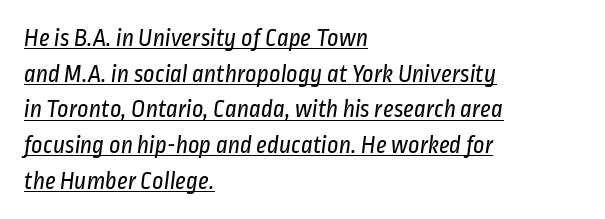
{"bold": "no", "underline": "yes", "align": "left", "line_spacing": "normal", "line_spacing_ratio": 1.43, "letter_spacing": "normal", "letter_spacing_em": 0.0, "glyph_px": 25}
